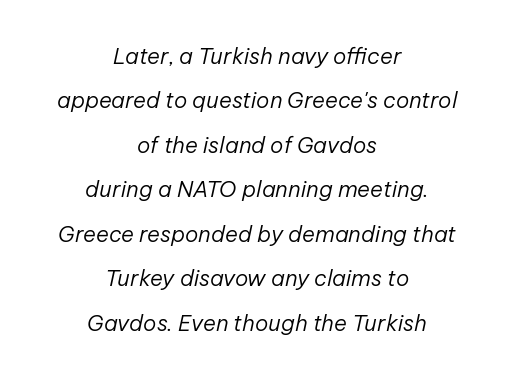
{"italic": "yes", "lean": "right", "slant_degrees": 12, "bold": "no", "underline": "no", "align": "center", "line_spacing": "loose", "line_spacing_ratio": 2.02, "letter_spacing": "normal", "letter_spacing_em": 0.0, "glyph_px": 22}
